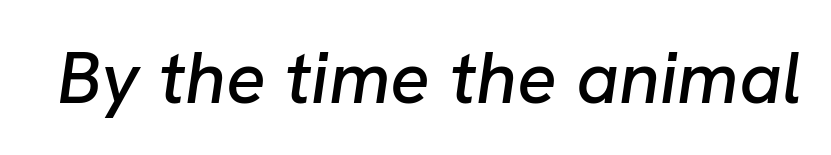
The image shows 74 px text type, italic (leaning right); set normal letter spacing, not underlined; low stroke contrast and a medium x-height.
